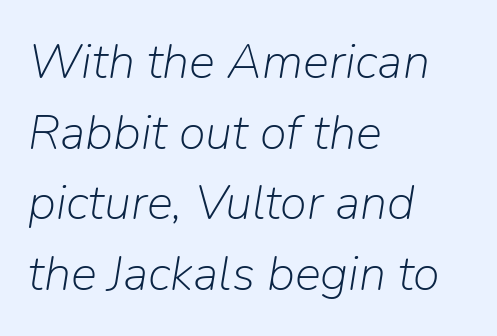
{"italic": "yes", "lean": "right", "slant_degrees": 9, "bold": "no", "weight": "light", "width": "normal", "stroke_contrast": "low", "x_height": "medium", "monospaced": "no", "underline": "no", "align": "left", "line_spacing": "normal", "line_spacing_ratio": 1.44, "letter_spacing": "normal", "letter_spacing_em": 0.0, "glyph_px": 49}
